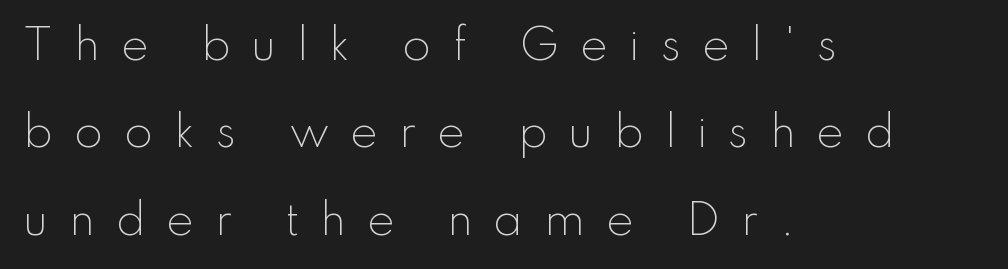
{"serif": "no", "italic": "no", "bold": "no", "weight": "light", "width": "normal", "stroke_contrast": "low", "x_height": "small", "monospaced": "no", "underline": "no", "align": "left", "line_spacing": "loose", "line_spacing_ratio": 2.08, "letter_spacing": "wide", "letter_spacing_em": 0.49, "glyph_px": 42}
